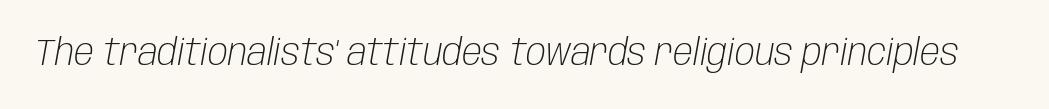
The image shows 37 px light, condensed type, italic (leaning right); set normal letter spacing, not underlined; low stroke contrast and a large x-height.
